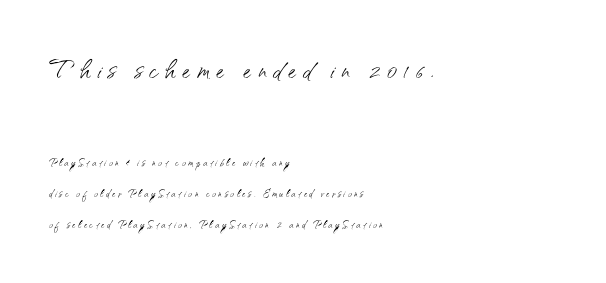
The image shows 35 px light sans-serif type; set left-aligned, loose line spacing (2.21x), not underlined; the first (top) block is 2.5x larger; medium stroke contrast and a small x-height.
